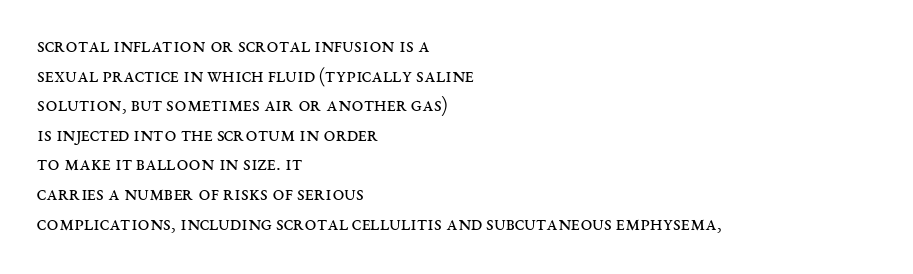
Quick note: underline off. Do the letters lean? They stand straight. The text block is weighted toward the left margin, trailing off unevenly rightward. This rendering leaves character spacing at its baseline value. Vertical spacing — default.
